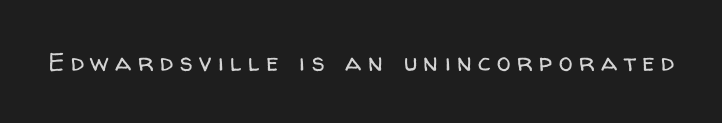
Q: Is the text bold? A: No.
Q: Is the text italic (slanted)? A: No, it is upright.
Q: Is the text underlined? A: No.
Q: Is the spacing between letters normal or unusually wide? A: Unusually wide.
